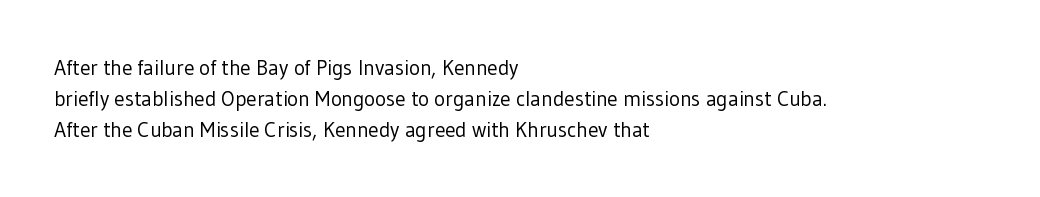
The image shows 21 px text type, upright; set left-aligned, normal line spacing (1.47x), normal letter spacing, not underlined.
